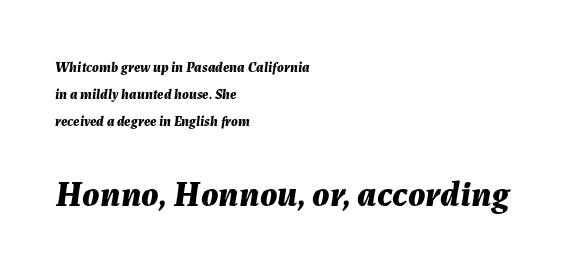
The image shows 36 px bold type, italic (leaning right); set left-aligned, loose line spacing (1.92x), normal letter spacing, not underlined; the second (bottom) block is 2.57x larger; medium stroke contrast and a medium x-height.
